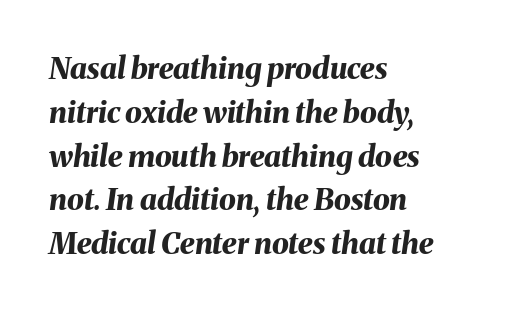
{"italic": "yes", "lean": "right", "slant_degrees": 8, "bold": "yes", "weight": "bold", "width": "normal", "stroke_contrast": "medium", "x_height": "medium", "monospaced": "no", "underline": "no", "align": "left", "line_spacing": "normal", "line_spacing_ratio": 1.46, "letter_spacing": "normal", "letter_spacing_em": 0.0, "glyph_px": 30}
